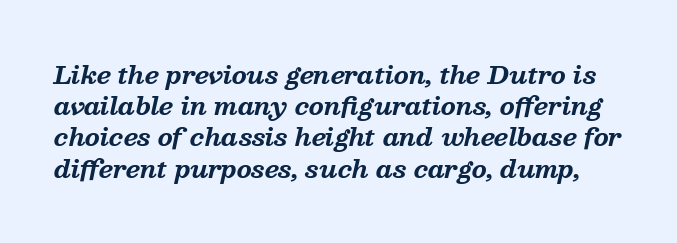
The image shows 24 px bold type, italic (leaning right); set normal line spacing (1.3x), normal letter spacing, not underlined.
